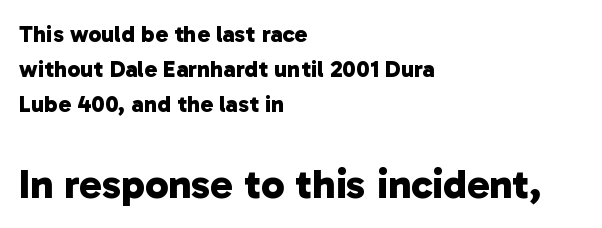
The image shows 42 px bold sans-serif type; set left-aligned, normal line spacing (1.46x), normal letter spacing, not underlined; the second (bottom) block is 1.75x larger; low stroke contrast and a medium x-height.
